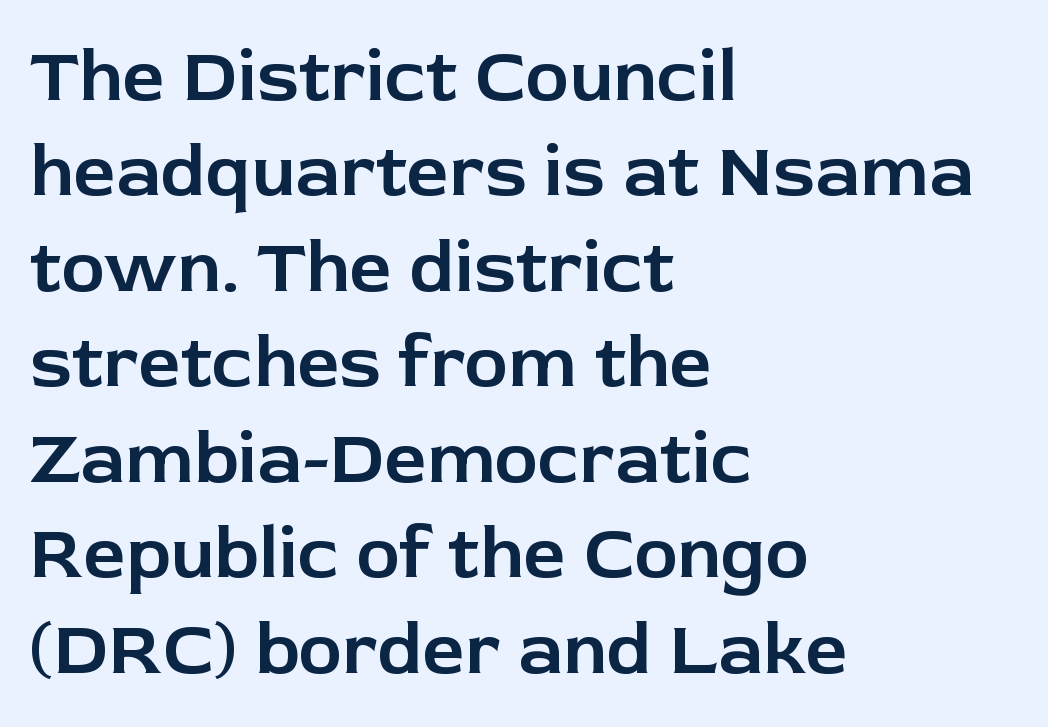
The image shows 74 px sans-serif type, upright; set left-aligned, normal line spacing (1.29x), normal letter spacing, not underlined; low stroke contrast and a medium x-height.
